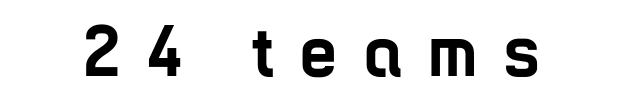
Q: Is the text bold? A: Yes.
Q: Is the text italic (slanted)? A: No, it is upright.
Q: Is the typeface a serif or a sans-serif typeface? A: Sans-serif.
Q: Is the text underlined? A: No.
Q: Is the spacing between letters normal or unusually wide? A: Unusually wide.
Q: Width (condensed, normal, or wide)? A: Condensed.
Q: Stroke contrast? A: Low.
Q: x-height? A: Medium.
Q: Monospaced? A: No.
